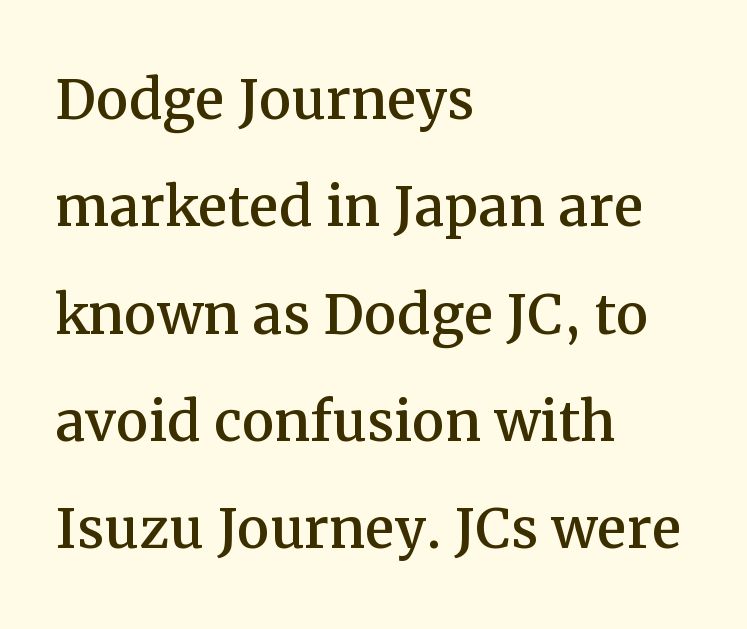
Regular leading. These lines are composed in type with serifs. The letterforms sit shoulder to shoulder at normal distance. The ragged edge is on the right, which tells us the setting is flush left. This is the regular roman posture of the typeface.
